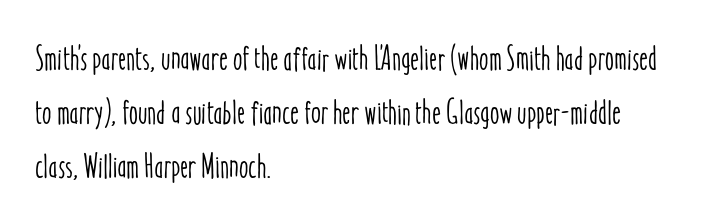
{"italic": "no", "width": "condensed", "stroke_contrast": "low", "x_height": "medium", "monospaced": "no", "underline": "no", "align": "left", "line_spacing": "normal", "line_spacing_ratio": 1.59, "letter_spacing": "normal", "letter_spacing_em": 0.0, "glyph_px": 34}
